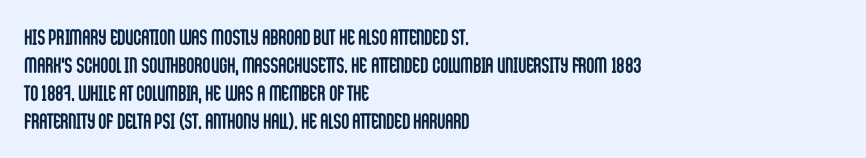
{"italic": "no", "bold": "yes", "underline": "no", "align": "left", "line_spacing": "normal", "line_spacing_ratio": 1.28, "letter_spacing": "normal", "letter_spacing_em": 0.0, "glyph_px": 22}
